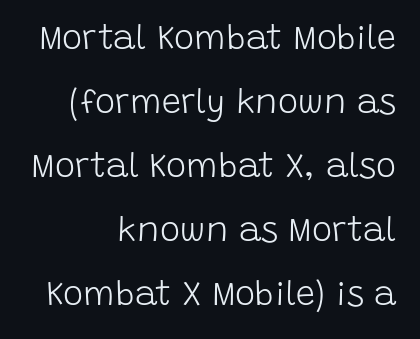
Nothing unusual about the tracking: characters are spaced as the font intends. Unmarked baselines from the first word to the last. Every row of glyphs terminates at an identical x-position on the right. Characters remain perfectly vertical along every line.
